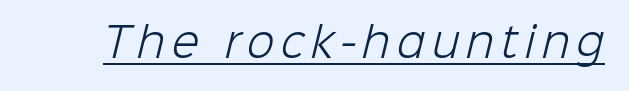
{"serif": "no", "bold": "no", "weight": "light", "width": "normal", "stroke_contrast": "low", "x_height": "medium", "monospaced": "no", "underline": "yes", "glyph_px": 40}
